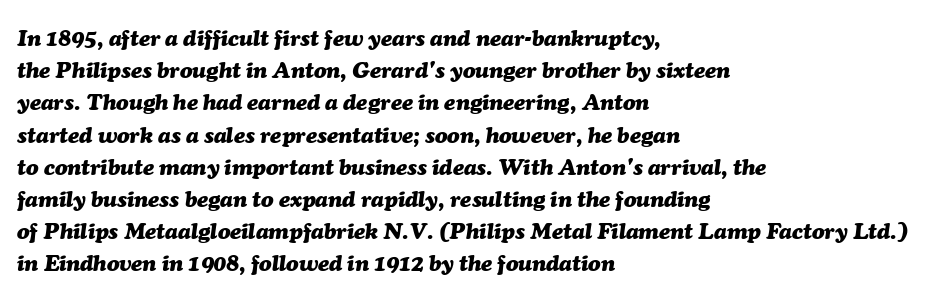
The space beneath each line is pristine and unruled. This rendering uses left alignment, leaving the right contour irregular. These lines sit exactly where default settings would place them. The line texture is even and compact thanks to regular tracking.
